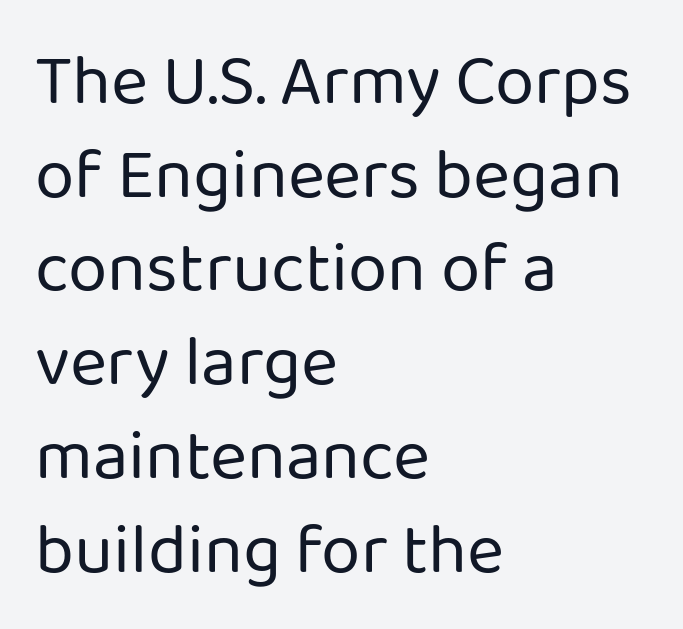
The image shows 71 px regular-weight sans-serif type, upright; set left-aligned, normal line spacing (1.32x), normal letter spacing, not underlined; low stroke contrast and a medium x-height.
